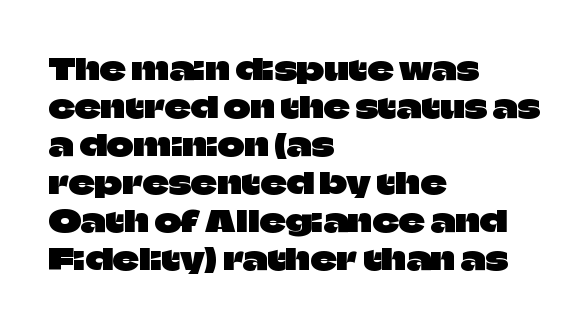
The image shows 29 px sans-serif type, upright; set left-aligned, normal line spacing (1.31x), normal letter spacing, not underlined; low stroke contrast and a large x-height.
